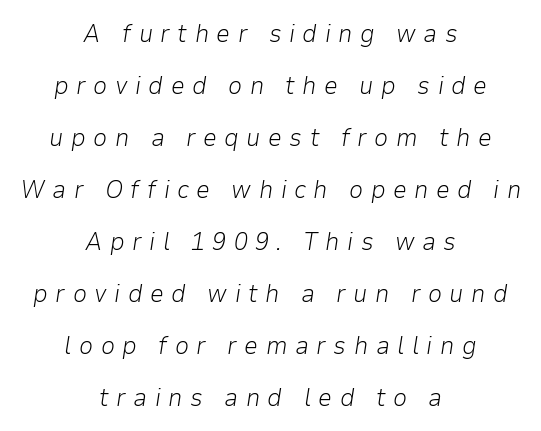
{"italic": "yes", "lean": "right", "slant_degrees": 9, "bold": "no", "underline": "no", "align": "center", "line_spacing": "loose", "line_spacing_ratio": 2.08, "letter_spacing": "wide", "letter_spacing_em": 0.3, "glyph_px": 25}
